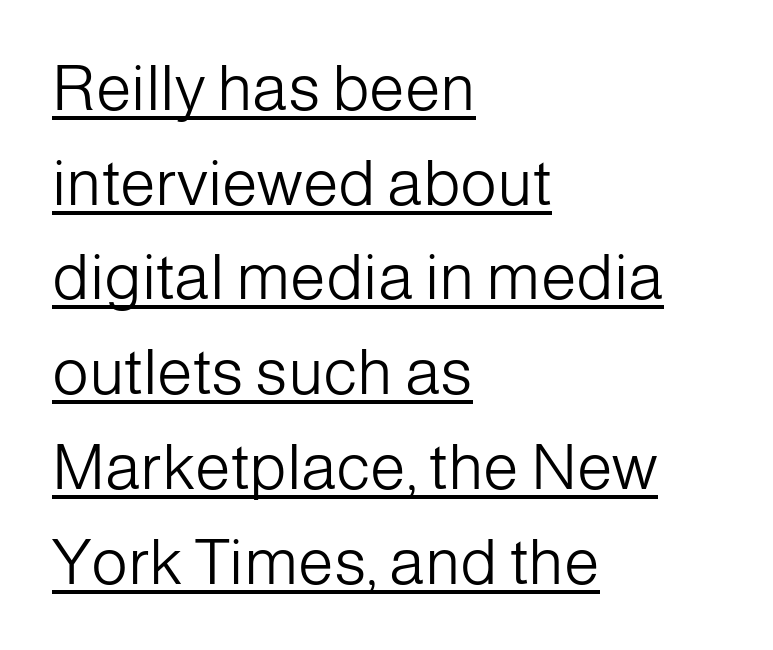
Q: Is the text bold? A: No.
Q: Is the text italic (slanted)? A: No, it is upright.
Q: Is the typeface a serif or a sans-serif typeface? A: Sans-serif.
Q: Is the text underlined? A: Yes.
Q: How is the paragraph aligned? A: Left-aligned.
Q: Is the spacing between letters normal or unusually wide? A: Normal.
Q: Is the spacing between lines tight, normal or loose? A: Normal.
Q: Width (condensed, normal, or wide)? A: Normal.
Q: Stroke contrast? A: Low.
Q: x-height? A: Medium.
Q: Monospaced? A: No.
